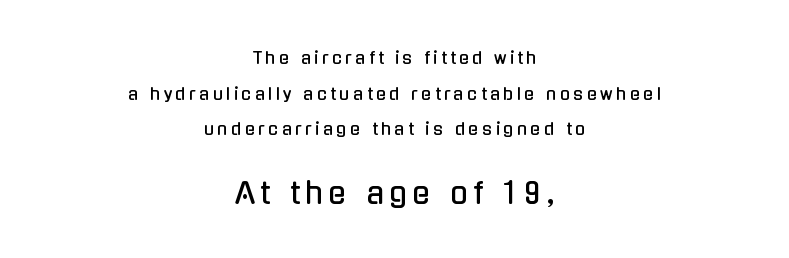
Q: Is the text italic (slanted)? A: No, it is upright.
Q: Is the typeface a serif or a sans-serif typeface? A: Sans-serif.
Q: Is the text underlined? A: No.
Q: How is the paragraph aligned? A: Centered.
Q: Is the spacing between lines tight, normal or loose? A: Loose.
Q: Which block of text is set in a larger size, the first (top) or the second (bottom)? A: The second (bottom) one.
Q: Width (condensed, normal, or wide)? A: Condensed.
Q: Stroke contrast? A: Low.
Q: x-height? A: Medium.
Q: Monospaced? A: No.
